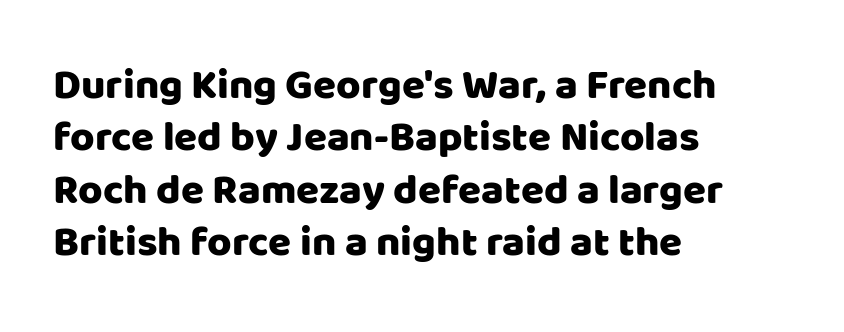
{"serif": "no", "italic": "no", "width": "normal", "stroke_contrast": "low", "x_height": "large", "monospaced": "no", "underline": "no", "align": "left", "line_spacing": "normal", "line_spacing_ratio": 1.25, "letter_spacing": "normal", "letter_spacing_em": 0.0, "glyph_px": 42}
